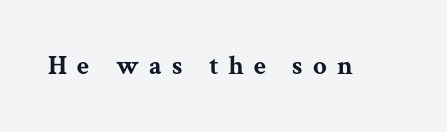
The image shows 27 px bold type, upright; set unusually wide letter spacing (+0.38 em), not underlined.
